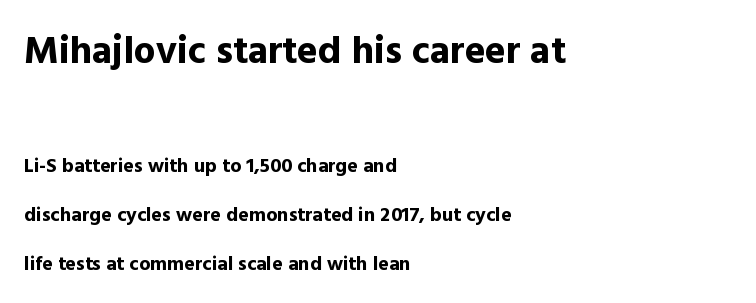
The image shows 39 px bold sans-serif type, upright; set left-aligned, loose line spacing (2.47x), normal letter spacing, not underlined; the first (top) block is 1.95x larger; a medium x-height.
